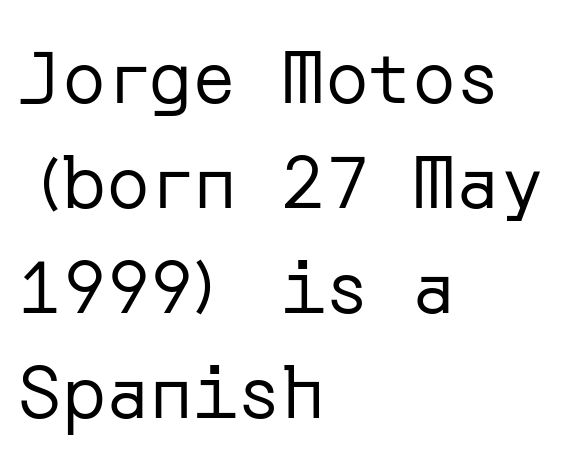
{"serif": "no", "italic": "no", "bold": "no", "weight": "regular", "width": "normal", "stroke_contrast": "low", "x_height": "medium", "underline": "no", "align": "left", "line_spacing": "normal", "line_spacing_ratio": 1.44, "letter_spacing": "normal", "letter_spacing_em": 0.0, "glyph_px": 73}
